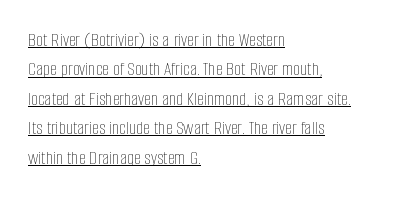
Q: Is the text bold? A: No.
Q: Is the text italic (slanted)? A: No, it is upright.
Q: Is the text underlined? A: Yes.
Q: How is the paragraph aligned? A: Left-aligned.
Q: Is the spacing between letters normal or unusually wide? A: Normal.
Q: Is the spacing between lines tight, normal or loose? A: Normal.
